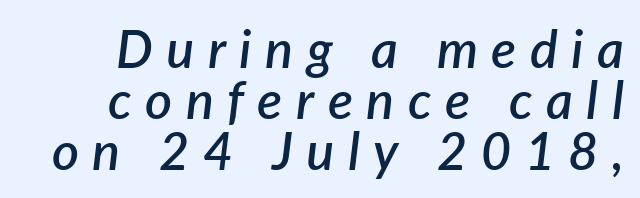
The image shows 52 px semibold type, italic (leaning right); set right-aligned, tight line spacing (0.98x), unusually wide letter spacing (+0.26 em), not underlined; low stroke contrast and a medium x-height.
